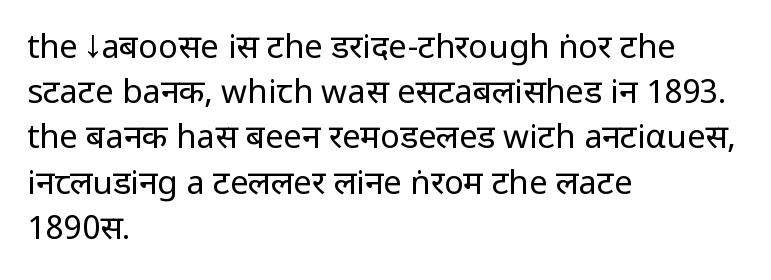
The image shows 33 px regular-weight, condensed sans-serif type, upright; set left-aligned, normal line spacing (1.37x), normal letter spacing, not underlined; low stroke contrast.
